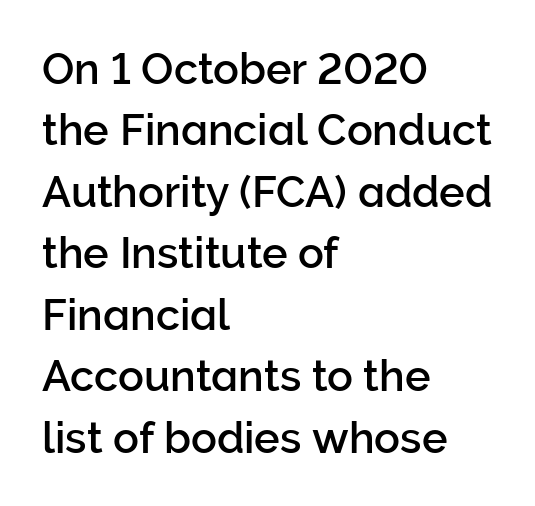
Spacing between characters is what you'd get straight out of the box. Looks like regular typesetting: each glyph gets only the width it needs. Notice how descenders clear the ascenders below comfortably — that's standard leading. Is the block centered? No — it sits flush against the left margin.
